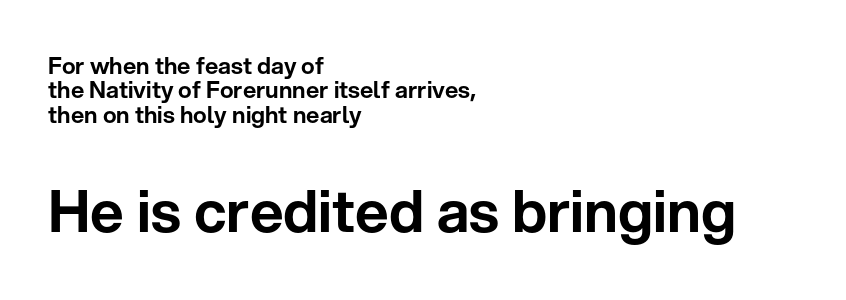
The image shows 58 px sans-serif type, upright; set left-aligned, tight line spacing (1.06x), normal letter spacing, not underlined; the second (bottom) block is 2.52x larger; low stroke contrast and a medium x-height.
